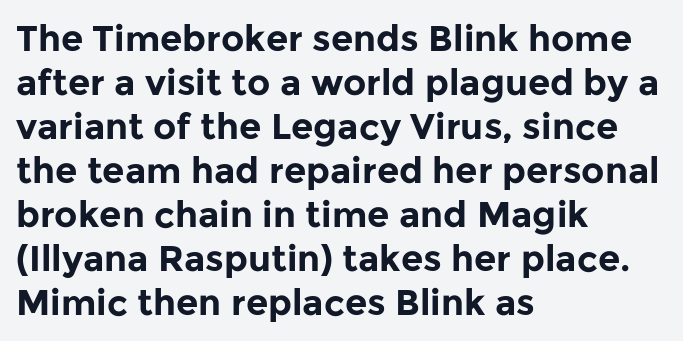
The image shows 36 px bold sans-serif type, upright; set left-aligned, line spacing 1.22x, normal letter spacing, not underlined; low stroke contrast and a medium x-height.
